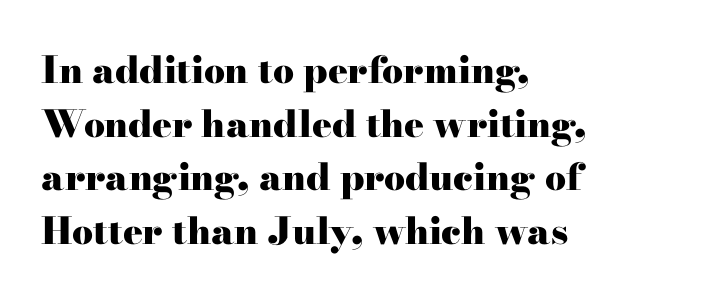
This sample keeps an unexceptional amount of space between lines. On the weight axis this lands at bold, roughly 700. Font category for this specimen: serif. Is there any slant? The stems are plumb. The face used here is rendered with its standard letterfit.
